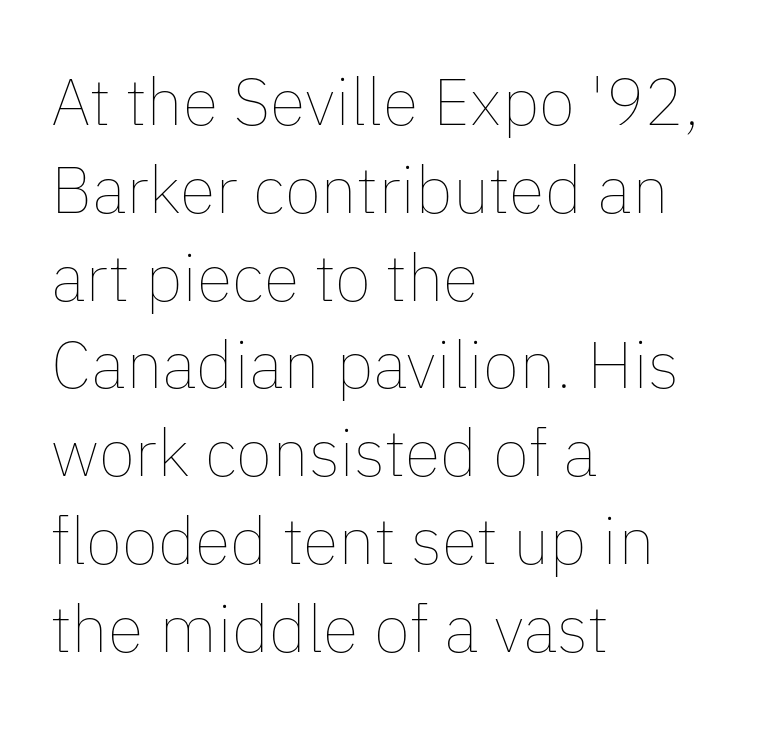
On a weight scale, this lands at 450 or below. Is there much room between lines? A standard amount, neither cramped nor airy. This sample has the flowing, uneven cadence of proportional lettering. Do the letters lean? They stand straight. Line beginnings align vertically; line endings do not.
